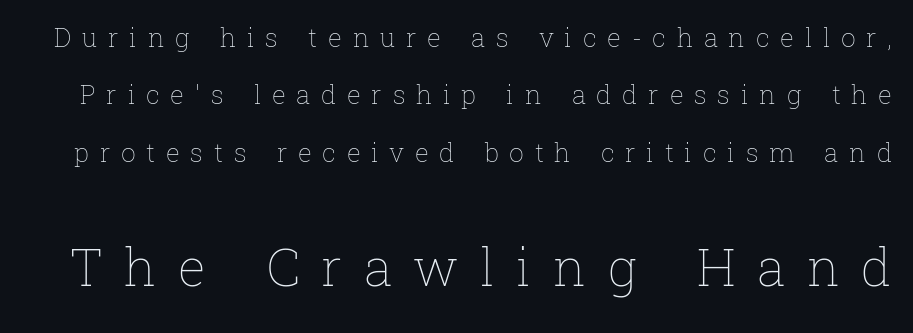
Does the bottom block carry the larger type? Yes, it does. The lettering holds an erect, upright posture throughout. Rule under the text: the space is simply empty. These glyphs show unthickened strokes, regular width or finer. Honestly, the rows look like they've been pulled way apart.
